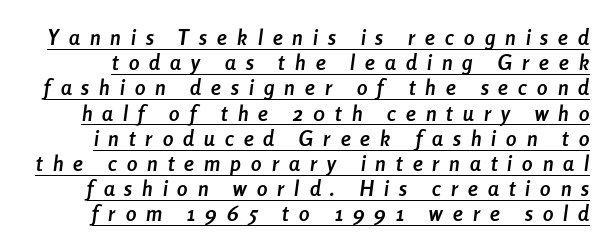
Here the glyphs are tracked loosely, breaking word shapes into spaced letters. This is underlined copy, the kind a proofreader might mark for attention. These words are printed bold, with thick strokes throughout. The text carries the slant typical of an italic or oblique font.
